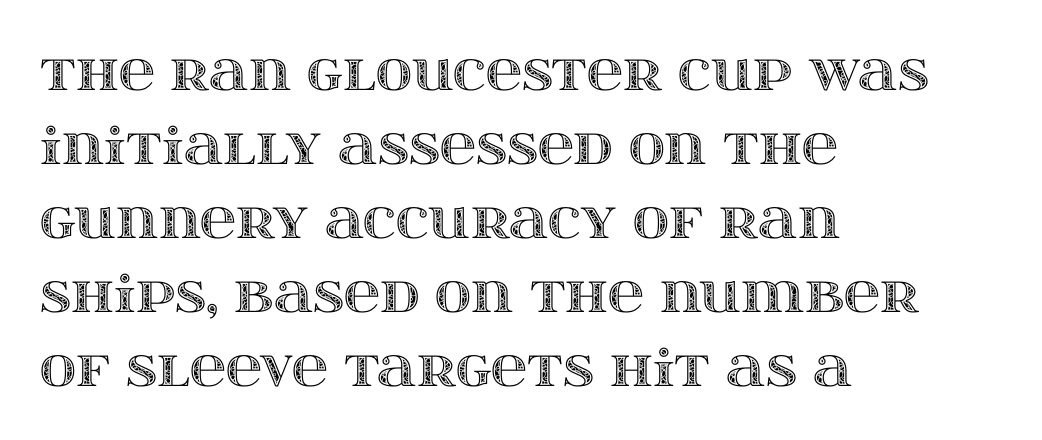
Is there any slant? The stems are plumb. Rows of type keep a routine distance in the vertical direction. Do the characters align in a grid? No, the font is proportional. If you drew a ruler down the left edge, every line would touch it.
